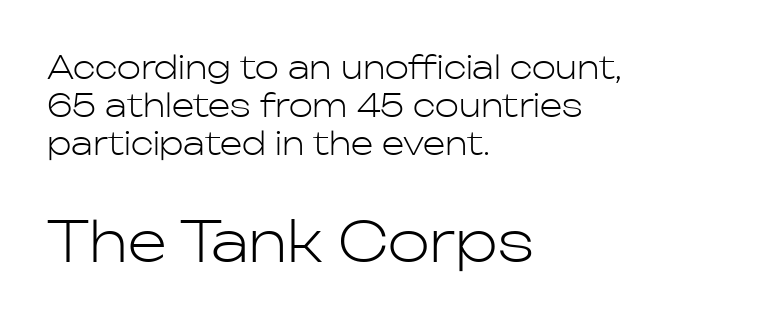
Q: Is the text bold? A: No.
Q: Is the text italic (slanted)? A: No, it is upright.
Q: Is the typeface a serif or a sans-serif typeface? A: Sans-serif.
Q: Is the text underlined? A: No.
Q: How is the paragraph aligned? A: Left-aligned.
Q: Is the spacing between letters normal or unusually wide? A: Normal.
Q: Which block of text is set in a larger size, the first (top) or the second (bottom)? A: The second (bottom) one.
Q: Width (condensed, normal, or wide)? A: Normal.
Q: Stroke contrast? A: Low.
Q: x-height? A: Medium.
Q: Monospaced? A: No.
